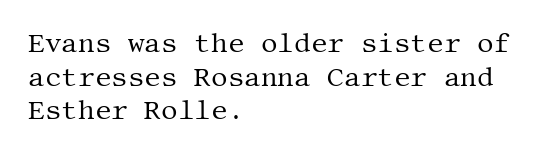
Interline gaps are of average width in this sample. In terms of posture, this sample is upright. Teacher's note: observe the even left margin — that is flush-left alignment. The cut favours lightness, reaching ordinary text weight at its darkest.
